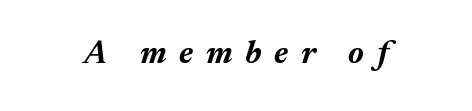
Q: Is the text bold? A: Yes.
Q: Is the text italic (slanted)? A: Yes, it leans right by about 17 degrees.
Q: Is the text underlined? A: No.
Q: Is the spacing between letters normal or unusually wide? A: Unusually wide.
Q: Width (condensed, normal, or wide)? A: Normal.
Q: Stroke contrast? A: Medium.
Q: x-height? A: Medium.
Q: Monospaced? A: No.
